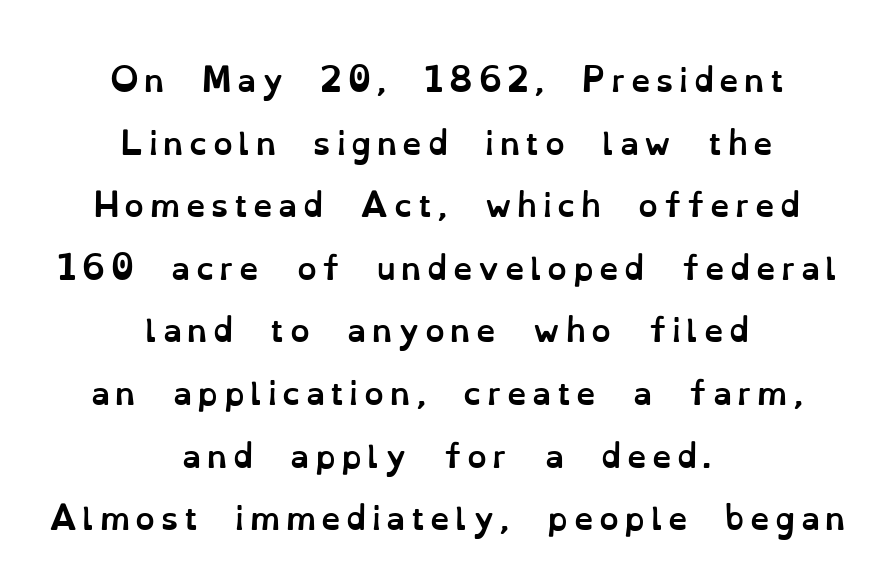
The image shows 31 px semibold type, upright; set centered, loose line spacing (2.02x), not underlined; low stroke contrast and a small x-height.
